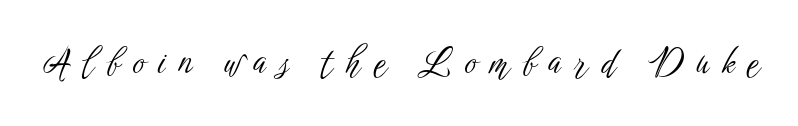
{"serif": "no", "bold": "no", "weight": "light", "width": "condensed", "stroke_contrast": "low", "x_height": "medium", "monospaced": "no", "underline": "no", "letter_spacing": "wide", "letter_spacing_em": 0.37, "glyph_px": 36}
